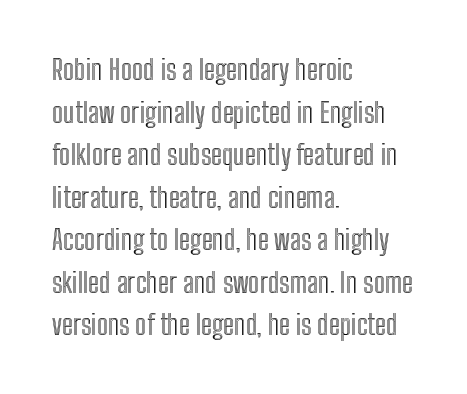
Q: Is the text italic (slanted)? A: No, it is upright.
Q: Is the text underlined? A: No.
Q: How is the paragraph aligned? A: Left-aligned.
Q: Is the spacing between letters normal or unusually wide? A: Normal.
Q: Is the spacing between lines tight, normal or loose? A: Normal.
Q: Width (condensed, normal, or wide)? A: Condensed.
Q: x-height? A: Medium.
Q: Monospaced? A: No.
